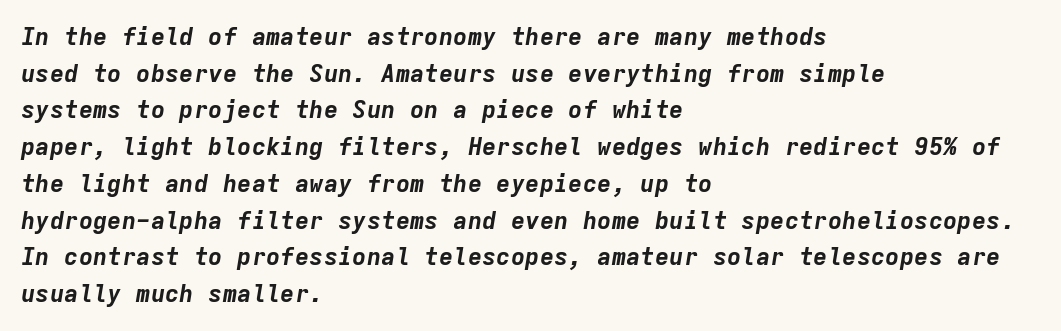
The image shows 24 px bold type, italic (leaning right); set left-aligned, normal line spacing (1.53x), normal letter spacing, not underlined.
